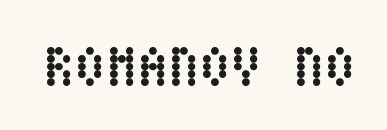
{"italic": "no", "bold": "yes", "weight": "semibold", "width": "condensed", "stroke_contrast": "low", "x_height": "large", "underline": "no", "letter_spacing": "normal", "letter_spacing_em": 0.0, "glyph_px": 57}
